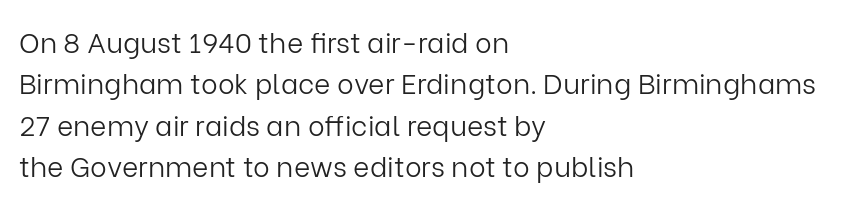
{"serif": "no", "italic": "no", "bold": "no", "weight": "light", "width": "normal", "stroke_contrast": "low", "x_height": "medium", "monospaced": "no", "underline": "no", "align": "left", "line_spacing": "normal", "line_spacing_ratio": 1.48, "letter_spacing": "normal", "letter_spacing_em": 0.0, "glyph_px": 28}
